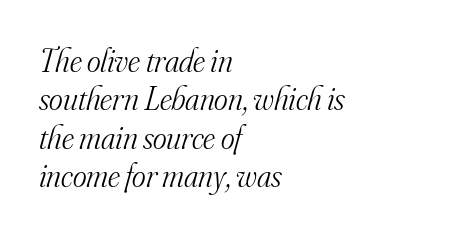
The text block is weighted toward the left margin, trailing off unevenly rightward. The passage shown is typed in a proportional face where columns would drift. Stems here are at most as thick as an everyday book face. When letters slant like this, we call the style italic. Look at the bottom of the vertical strokes: they flare into serifs here.
